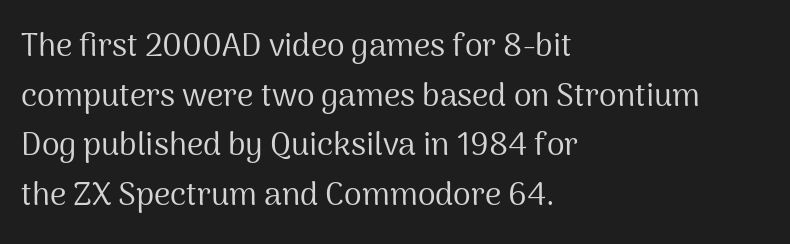
{"serif": "no", "italic": "no", "bold": "no", "weight": "regular", "width": "normal", "stroke_contrast": "medium", "x_height": "medium", "monospaced": "no", "underline": "no", "align": "left", "line_spacing": "normal", "line_spacing_ratio": 1.55, "letter_spacing": "normal", "letter_spacing_em": 0.0, "glyph_px": 32}
